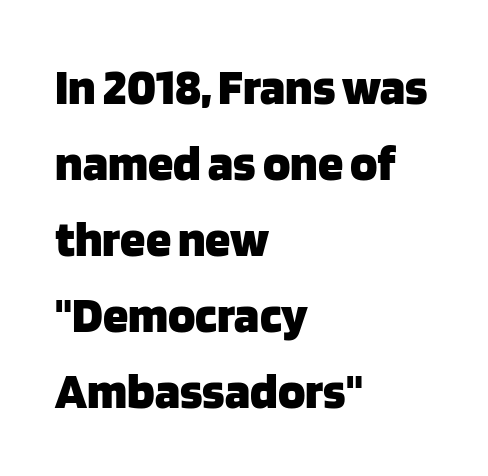
{"serif": "no", "italic": "no", "bold": "yes", "weight": "heavy", "width": "normal", "stroke_contrast": "low", "x_height": "large", "monospaced": "no", "underline": "no", "align": "left", "line_spacing": "normal", "line_spacing_ratio": 1.49, "letter_spacing": "normal", "letter_spacing_em": 0.0, "glyph_px": 51}
